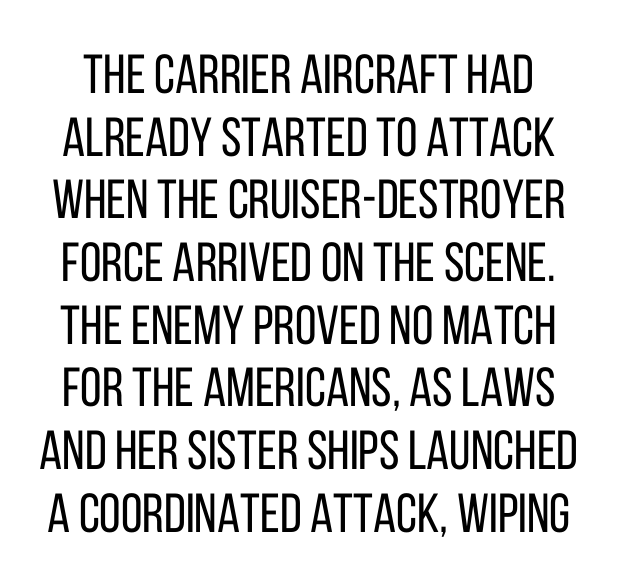
The image shows 55 px regular-weight, condensed sans-serif type, upright; set tight line spacing (1.14x), normal letter spacing, not underlined; low stroke contrast and a large x-height.
